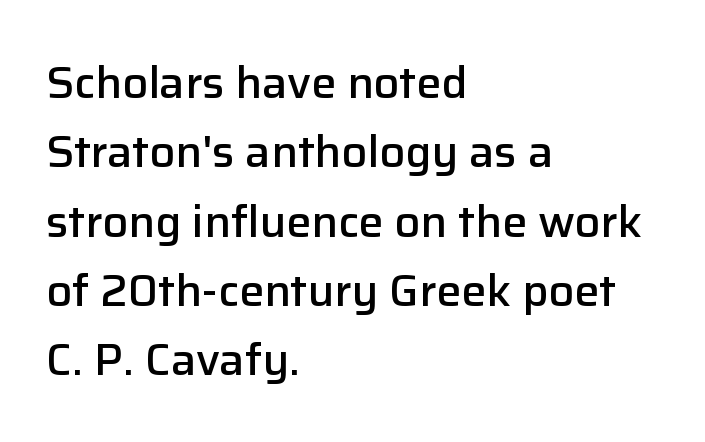
{"serif": "no", "italic": "no", "bold": "semi", "weight": "semibold", "width": "normal", "stroke_contrast": "low", "x_height": "medium", "monospaced": "no", "underline": "no", "align": "left", "line_spacing": "normal", "line_spacing_ratio": 1.54, "letter_spacing": "normal", "letter_spacing_em": 0.0, "glyph_px": 45}
